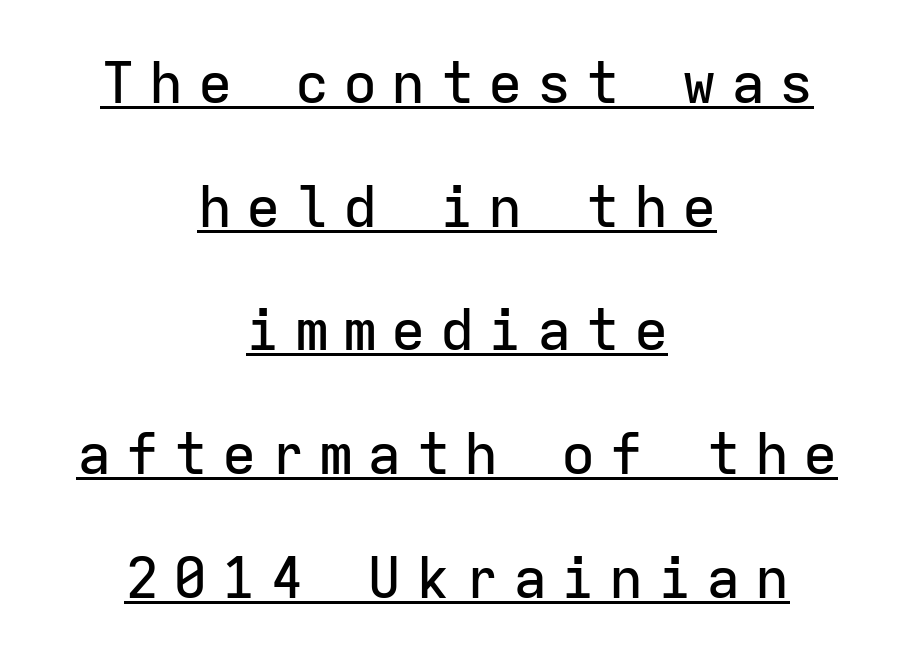
Here the glyphs are tracked loosely, breaking word shapes into spaced letters. Quick note: not italic, upright. Leading: increased. Think of a typewriter: that constant character pitch is what you see here. This is underlined copy, the kind a proofreader might mark for attention.
